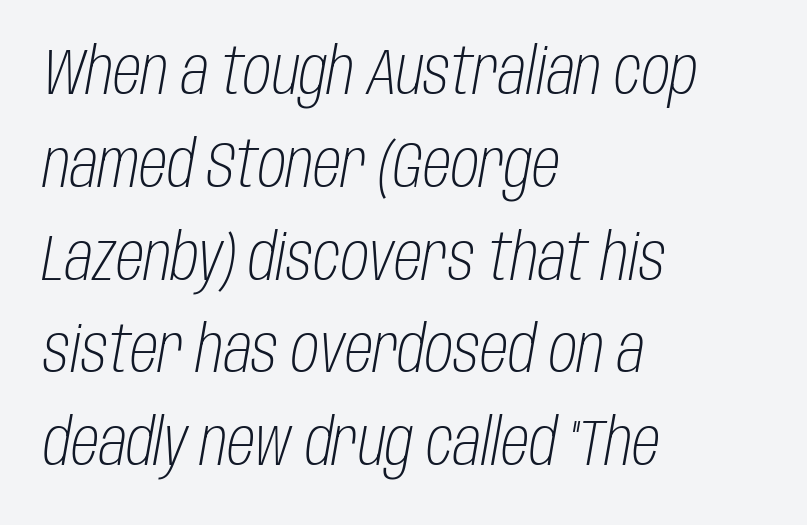
{"italic": "yes", "lean": "right", "slant_degrees": 10, "bold": "no", "weight": "light", "width": "condensed", "stroke_contrast": "low", "x_height": "large", "monospaced": "no", "underline": "no", "align": "left", "line_spacing": "normal", "line_spacing_ratio": 1.45, "letter_spacing": "normal", "letter_spacing_em": 0.0, "glyph_px": 64}
